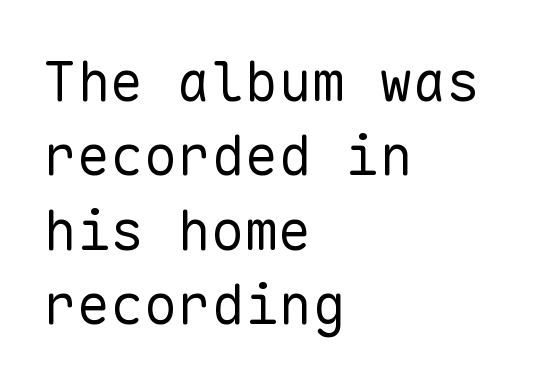
{"serif": "no", "italic": "no", "bold": "no", "weight": "regular", "width": "normal", "stroke_contrast": "low", "x_height": "medium", "monospaced": "yes", "underline": "no", "align": "left", "line_spacing": "normal", "line_spacing_ratio": 1.33, "letter_spacing": "normal", "letter_spacing_em": 0.0, "glyph_px": 56}
